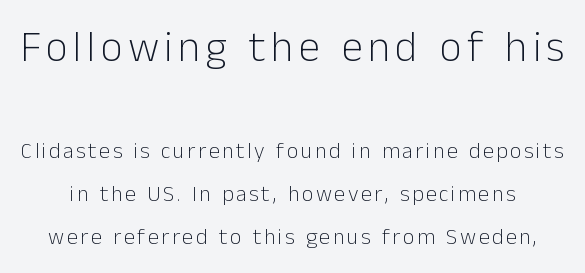
The rendering shows plain stroke endings on the letterforms — a sans-serif design. You could not count columns in this text — the font is proportionally spaced. Baseline-to-baseline distance is far greater than the letter height. Top chunk: large. Bottom chunk: small. Nope, not italic — everything's standing straight. The glyphs are unaccompanied by any horizontal stroke below them.
